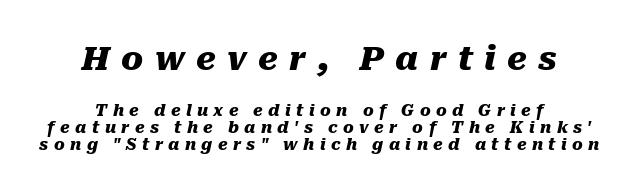
Q: Is the text bold? A: Yes.
Q: Is the text italic (slanted)? A: Yes, it leans right by about 10 degrees.
Q: Is the text underlined? A: No.
Q: How is the paragraph aligned? A: Centered.
Q: Is the spacing between letters normal or unusually wide? A: Unusually wide.
Q: Is the spacing between lines tight, normal or loose? A: Tight.
Q: Which block of text is set in a larger size, the first (top) or the second (bottom)? A: The first (top) one.
Q: Width (condensed, normal, or wide)? A: Normal.
Q: Stroke contrast? A: Medium.
Q: x-height? A: Medium.
Q: Monospaced? A: No.
